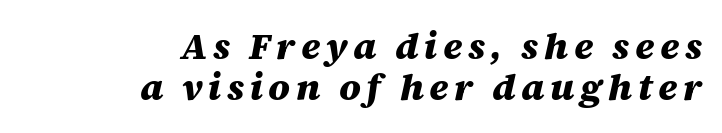
{"italic": "yes", "lean": "right", "slant_degrees": 12, "bold": "yes", "weight": "heavy", "width": "normal", "stroke_contrast": "medium", "x_height": "large", "monospaced": "no", "underline": "no", "align": "right", "line_spacing": "tight", "line_spacing_ratio": 1.1, "glyph_px": 37}
